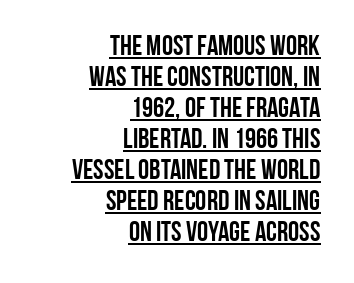
{"serif": "no", "italic": "no", "width": "condensed", "stroke_contrast": "low", "x_height": "large", "monospaced": "no", "underline": "yes", "align": "right", "line_spacing": "tight", "line_spacing_ratio": 1.11, "letter_spacing": "normal", "letter_spacing_em": 0.0, "glyph_px": 28}
